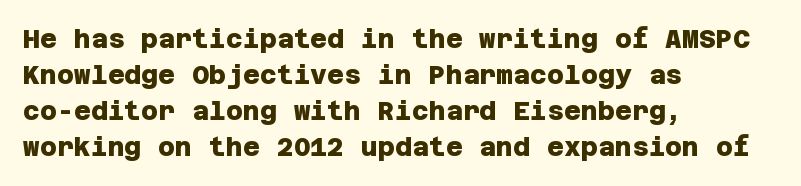
Q: Is the text bold? A: Yes.
Q: Is the text underlined? A: No.
Q: How is the paragraph aligned? A: Left-aligned.
Q: Is the spacing between letters normal or unusually wide? A: Normal.
Q: Is the spacing between lines tight, normal or loose? A: Normal.
